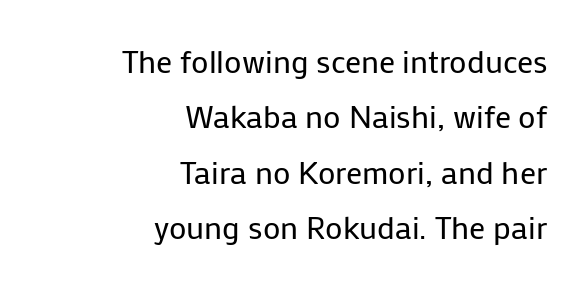
Q: Is the text bold? A: No.
Q: Is the text italic (slanted)? A: No, it is upright.
Q: Is the typeface a serif or a sans-serif typeface? A: Sans-serif.
Q: Is the text underlined? A: No.
Q: How is the paragraph aligned? A: Right-aligned.
Q: Is the spacing between letters normal or unusually wide? A: Normal.
Q: Width (condensed, normal, or wide)? A: Normal.
Q: Stroke contrast? A: Low.
Q: x-height? A: Medium.
Q: Monospaced? A: No.
